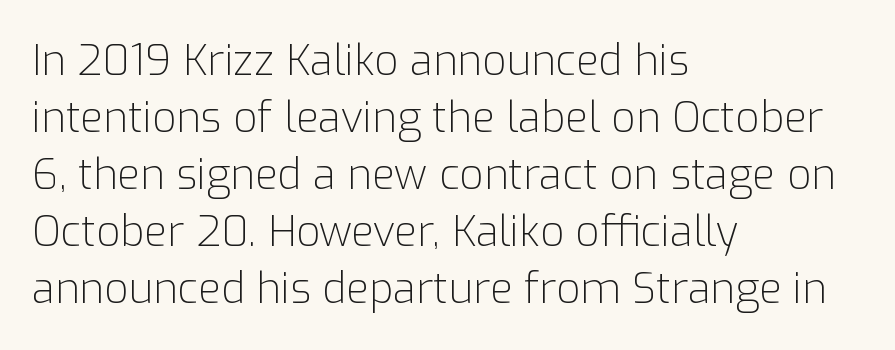
Evenly set lines give the paragraph a standard silhouette. Underline: absent. The lines in this sample share a left origin and differ only in where they stop. Characters follow at the spacing the type designer built in.
